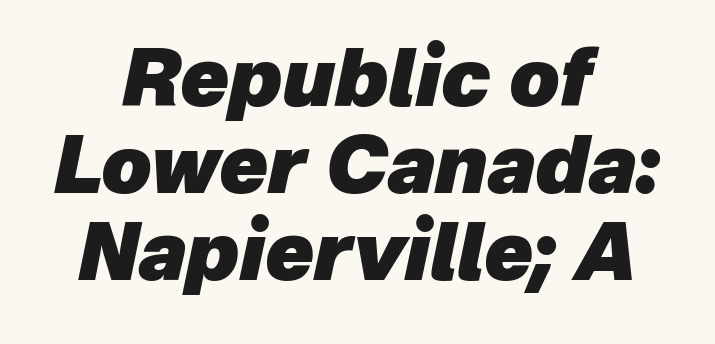
The image shows 79 px heavy type, italic (leaning right); set centered, tight line spacing (1.1x), normal letter spacing, not underlined; low stroke contrast and a medium x-height.
